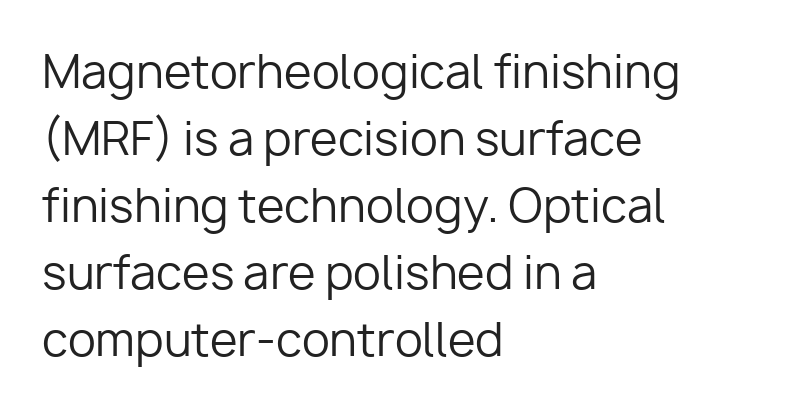
Interline gaps are of average width in this sample. These lines are rendered in a variable-pitch font. Nope, no serifs anywhere on these letters. No letter is thick-stroked: the sample isn't bold. Nothing unusual about the tracking: characters are spaced as the font intends. The lines in this sample share a left origin and differ only in where they stop.
